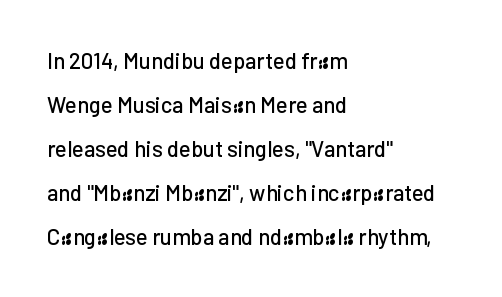
The string is rendered with underlining switched off. What stands out about the letter spacing? Nothing — it is the standard amount. The lettering holds an erect, upright posture throughout. The compositor pushed each line to the left boundary. One glance says open: line gaps are wider than usual.
